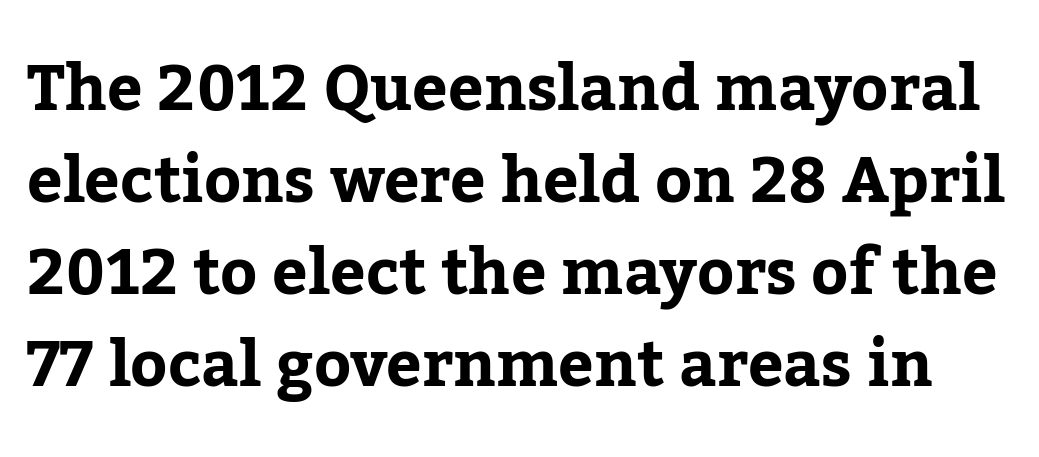
{"serif": "yes", "italic": "no", "bold": "yes", "weight": "bold", "width": "normal", "stroke_contrast": "low", "x_height": "medium", "monospaced": "no", "underline": "no", "line_spacing": "normal", "line_spacing_ratio": 1.46, "letter_spacing": "normal", "letter_spacing_em": 0.0, "glyph_px": 63}
